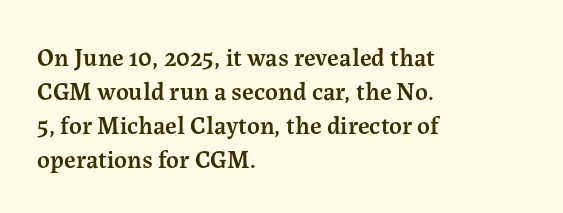
Do the letters lean? They stand straight. Set as a demibold, roughly 600 on the weight scale. Interline gaps are of average width in this sample. Has an underline been added? It has not. In CSS terms this would be text-align: left. The passage shown has conventional tracking throughout.
